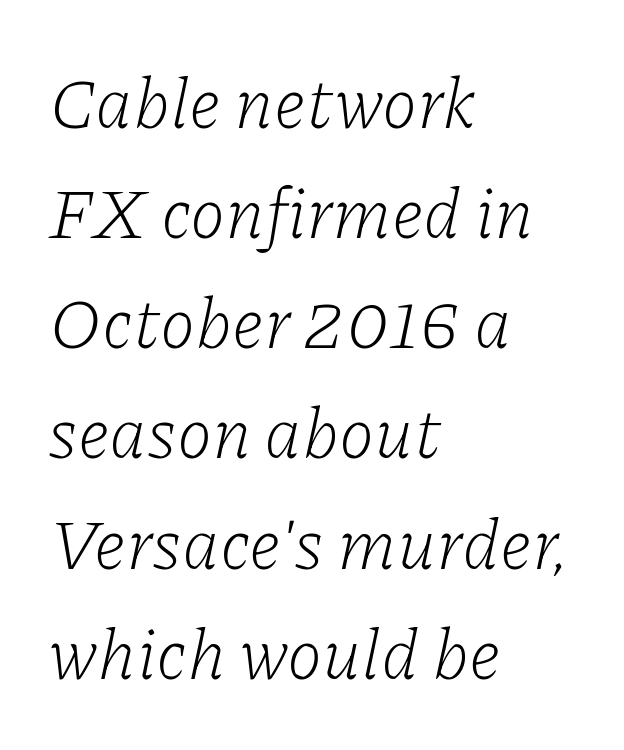
These lines were composed using italics. One-word summary of the alignment: left. This is serif lettering, the kind often seen in printed books. The leading is moderate, giving the passage an even texture. The tracking reads as untouched default to a designer's eye.
